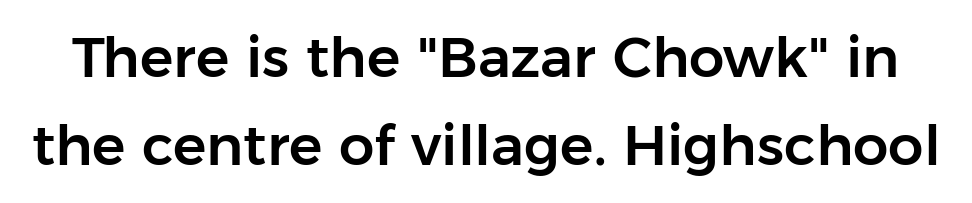
Vertical spacing — default. How are the letters spaced? Ordinarily, with no added tracking. Each letter keeps its own natural width here, so spacing adapts to shape. The lettering holds an erect, upright posture throughout. Check the space under the baseline: it is left empty. You can tell from the bare stems that sans-serif type was used.
